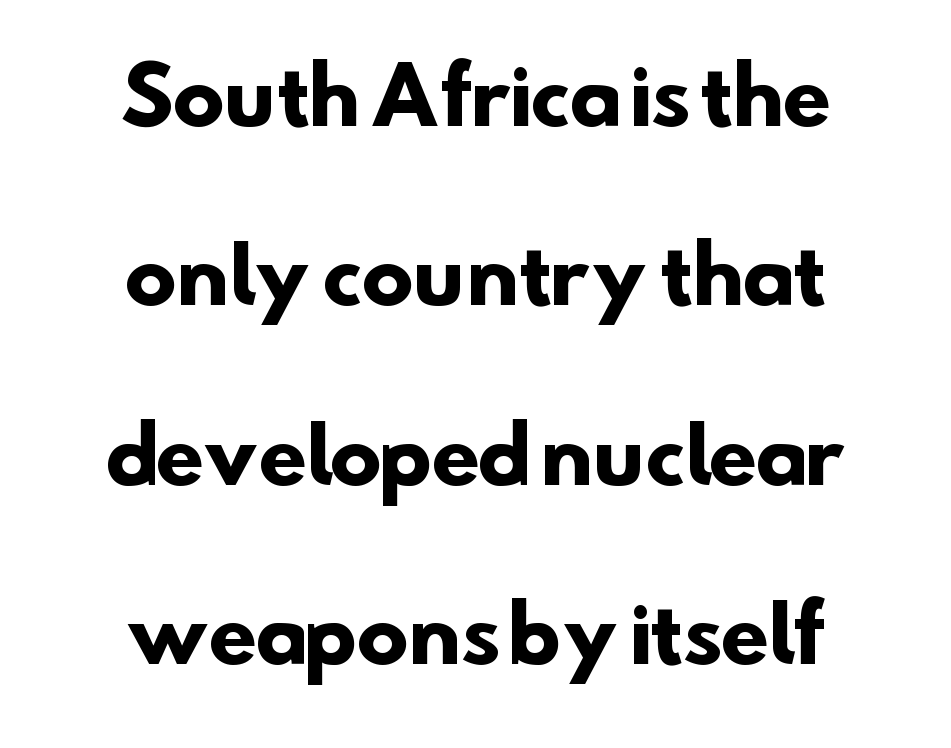
{"serif": "no", "bold": "yes", "weight": "heavy", "width": "normal", "stroke_contrast": "low", "x_height": "small", "monospaced": "no", "underline": "no", "align": "center", "line_spacing": "loose", "line_spacing_ratio": 2.3, "letter_spacing": "normal", "letter_spacing_em": 0.0, "glyph_px": 78}
